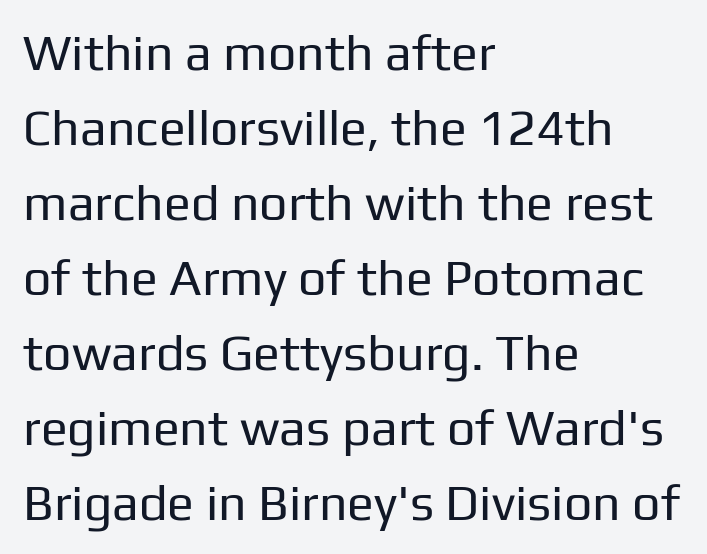
Q: Is the text bold? A: No.
Q: Is the text italic (slanted)? A: No, it is upright.
Q: Is the typeface a serif or a sans-serif typeface? A: Sans-serif.
Q: Is the text underlined? A: No.
Q: How is the paragraph aligned? A: Left-aligned.
Q: Is the spacing between letters normal or unusually wide? A: Normal.
Q: Is the spacing between lines tight, normal or loose? A: Normal.
Q: Width (condensed, normal, or wide)? A: Normal.
Q: Stroke contrast? A: Low.
Q: x-height? A: Medium.
Q: Monospaced? A: No.
